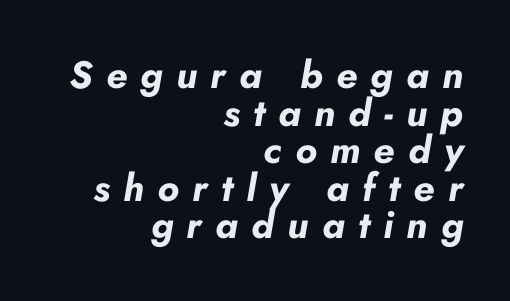
{"italic": "yes", "lean": "right", "slant_degrees": 10, "bold": "yes", "weight": "bold", "width": "normal", "stroke_contrast": "low", "x_height": "small", "monospaced": "no", "underline": "no", "align": "right", "line_spacing": "tight", "line_spacing_ratio": 0.99, "letter_spacing": "wide", "letter_spacing_em": 0.35, "glyph_px": 38}
